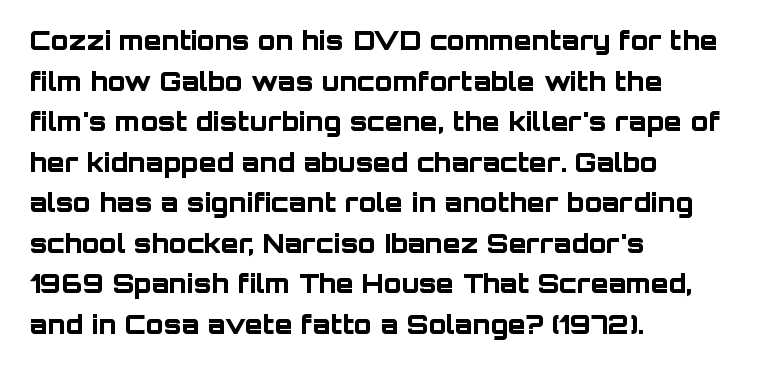
Q: Is the text bold? A: Yes.
Q: Is the text italic (slanted)? A: No, it is upright.
Q: Is the text underlined? A: No.
Q: How is the paragraph aligned? A: Left-aligned.
Q: Is the spacing between letters normal or unusually wide? A: Normal.
Q: Is the spacing between lines tight, normal or loose? A: Normal.
